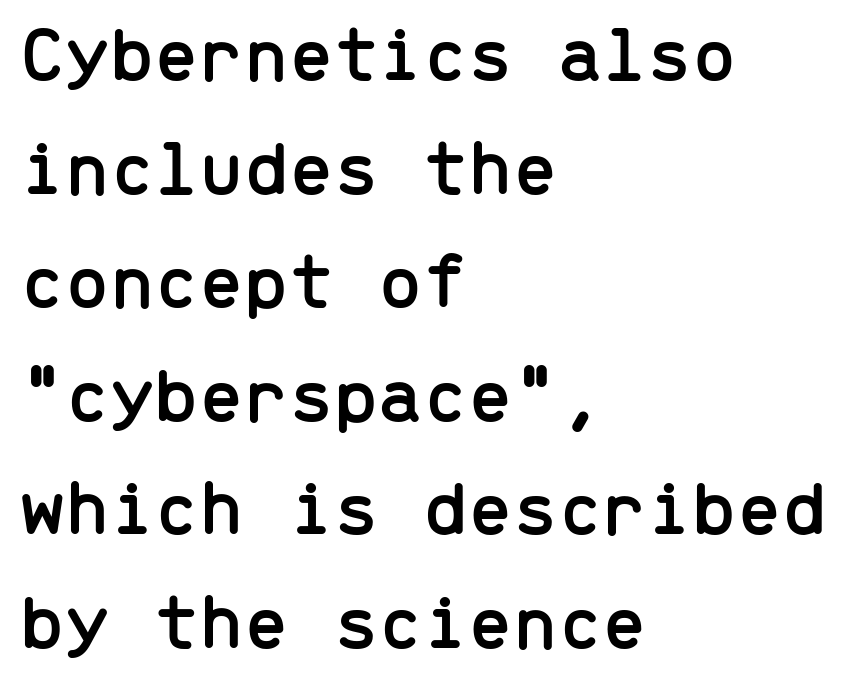
The type is set solid horizontally, with unmodified tracking. Vertical strokes here are truly vertical. The passage shown is not underscored anywhere. The passage is arranged the way most books set body copy — flush left.
